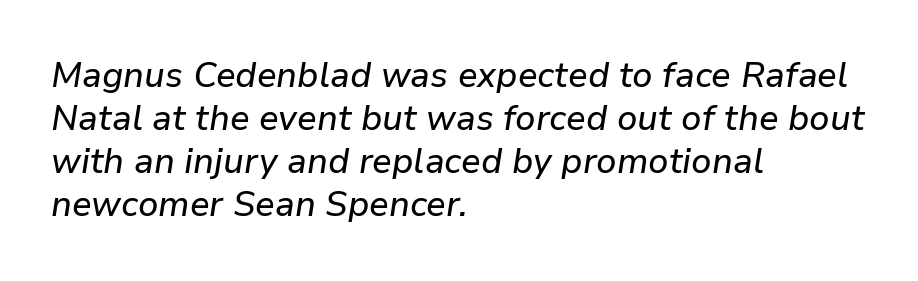
Q: Is the text italic (slanted)? A: Yes, it leans right by about 9 degrees.
Q: Is the text underlined? A: No.
Q: How is the paragraph aligned? A: Left-aligned.
Q: Is the spacing between letters normal or unusually wide? A: Normal.
Q: Width (condensed, normal, or wide)? A: Normal.
Q: Stroke contrast? A: Low.
Q: x-height? A: Medium.
Q: Monospaced? A: No.
